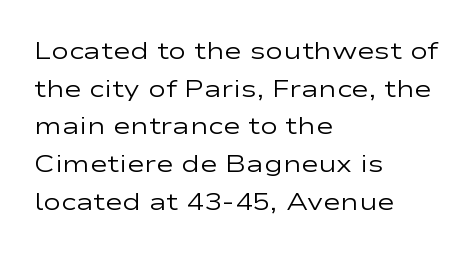
The setting favours the left margin, as ordinary paragraphs usually do. The face looks like a standard text weight, possibly lighter. Each row of text sits above clean, open space. Posture: straight, roman, zero tilt.
